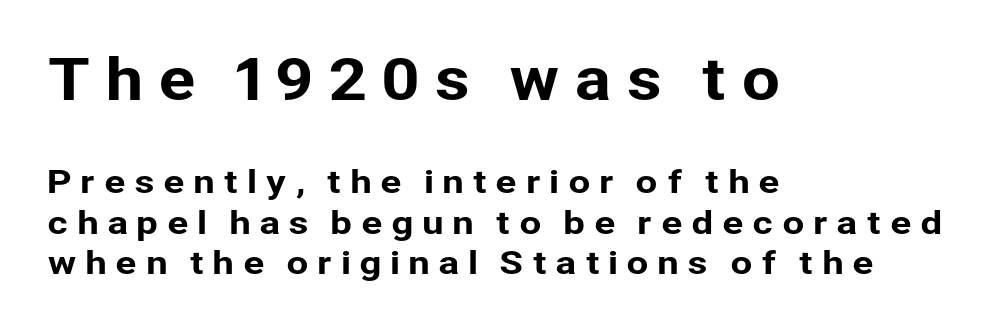
Q: Is the text italic (slanted)? A: No, it is upright.
Q: Is the typeface a serif or a sans-serif typeface? A: Sans-serif.
Q: Is the text underlined? A: No.
Q: How is the paragraph aligned? A: Left-aligned.
Q: Is the spacing between letters normal or unusually wide? A: Unusually wide.
Q: Is the spacing between lines tight, normal or loose? A: Normal.
Q: Which block of text is set in a larger size, the first (top) or the second (bottom)? A: The first (top) one.
Q: Width (condensed, normal, or wide)? A: Normal.
Q: Stroke contrast? A: Low.
Q: x-height? A: Medium.
Q: Monospaced? A: No.
